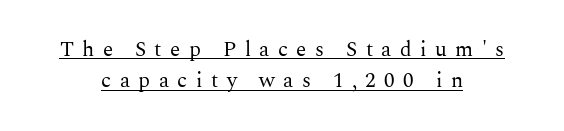
A rule runs beneath these lines of type. In CSS terms this would be text-align: center. The rows are spaced the way most documents space them. A quiet, ordinary-to-light weight characterises the typeface.
